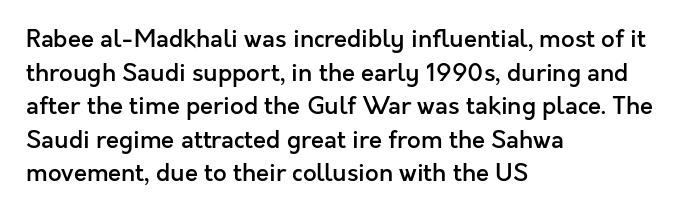
Tall strokes in this sample are plumb rather than angled. Honestly, the letter spacing is just normal — you wouldn't notice it. The foot of each line stays bare and open. The passage shown is semibold, sitting just below true bold. The space between consecutive lines is moderate.
